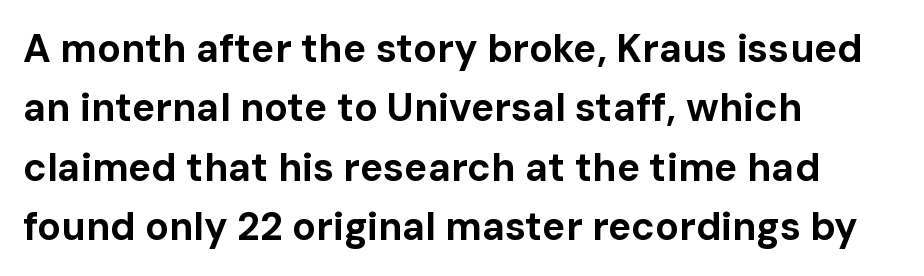
Q: Is the text bold? A: Yes.
Q: Is the text italic (slanted)? A: No, it is upright.
Q: Is the typeface a serif or a sans-serif typeface? A: Sans-serif.
Q: Is the text underlined? A: No.
Q: How is the paragraph aligned? A: Left-aligned.
Q: Is the spacing between letters normal or unusually wide? A: Normal.
Q: Is the spacing between lines tight, normal or loose? A: Normal.
Q: Width (condensed, normal, or wide)? A: Normal.
Q: Stroke contrast? A: Low.
Q: x-height? A: Medium.
Q: Monospaced? A: No.
